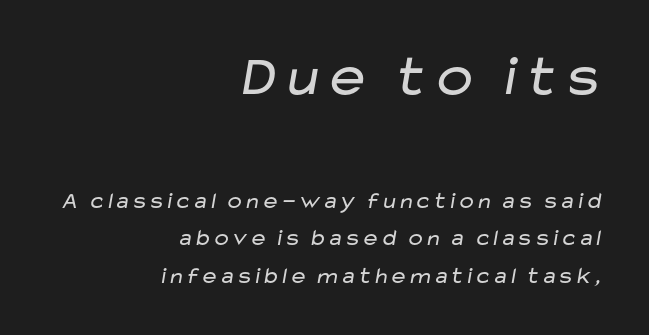
{"serif": "no", "bold": "no", "weight": "regular", "width": "wide", "stroke_contrast": "low", "x_height": "medium", "monospaced": "no", "underline": "no", "align": "right", "line_spacing": "normal", "line_spacing_ratio": 1.64, "letter_spacing": "normal", "letter_spacing_em": 0.0, "larger_block": "first", "size_ratio": 2.52, "glyph_px": 58}
